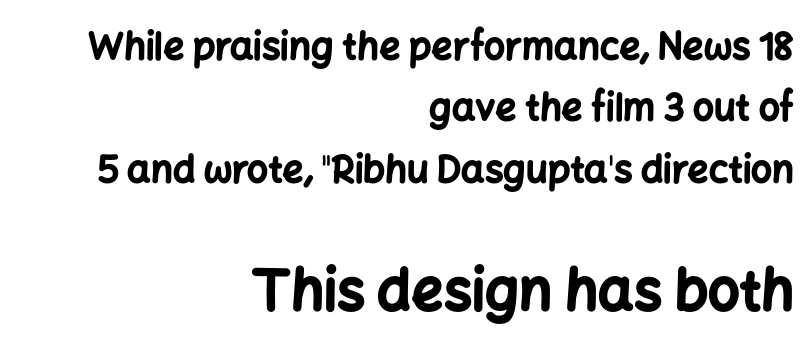
Any mark beneath the type? The region is blank. The passage shown is typed in a proportional face where columns would drift. Small over large — that's the arrangement of the two blocks here. The paragraph shown leans on its right margin. A full-strength bold gives these letters their thick strokes.
